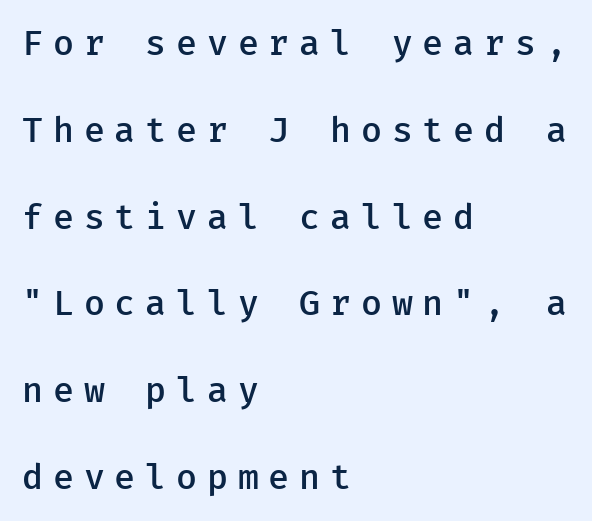
Rows of type keep a wide berth in the vertical direction. Is the block centered? No — it sits flush against the left margin. Posture: vertical. Classification — sans serif. Descenders are the only things crossing below the line.
